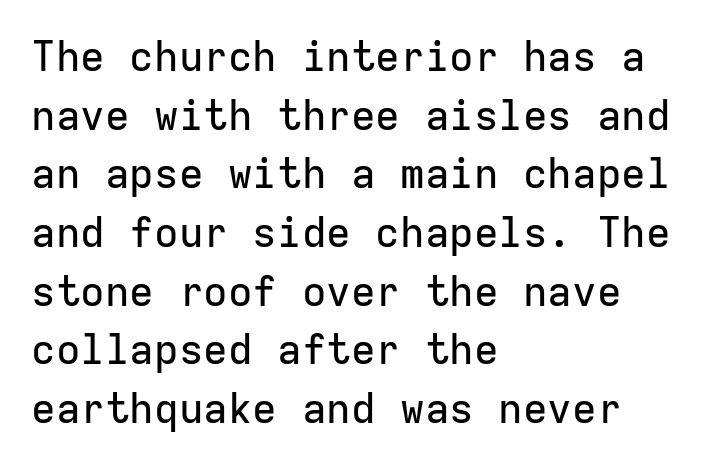
The image shows 41 px sans-serif type, upright, monospaced; set left-aligned, normal line spacing (1.43x), normal letter spacing, not underlined; low stroke contrast and a medium x-height.
